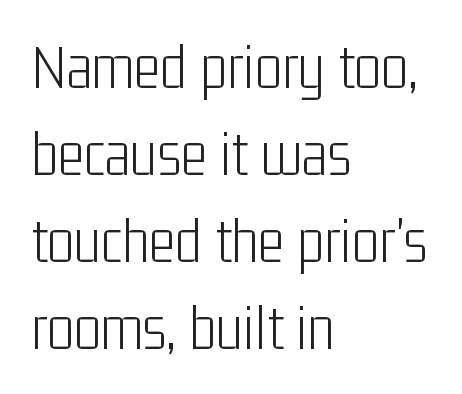
Q: Is the text bold? A: No.
Q: Is the text italic (slanted)? A: No, it is upright.
Q: Is the typeface a serif or a sans-serif typeface? A: Sans-serif.
Q: Is the text underlined? A: No.
Q: How is the paragraph aligned? A: Left-aligned.
Q: Is the spacing between letters normal or unusually wide? A: Normal.
Q: Is the spacing between lines tight, normal or loose? A: Normal.
Q: Width (condensed, normal, or wide)? A: Condensed.
Q: Stroke contrast? A: Low.
Q: x-height? A: Medium.
Q: Monospaced? A: No.
